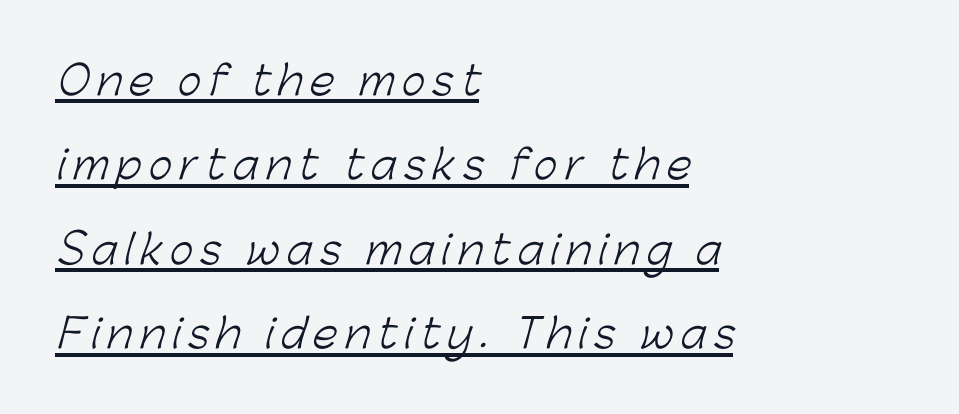
Q: Is the text bold? A: No.
Q: Is the typeface a serif or a sans-serif typeface? A: Sans-serif.
Q: Is the text underlined? A: Yes.
Q: How is the paragraph aligned? A: Left-aligned.
Q: Is the spacing between lines tight, normal or loose? A: Loose.
Q: Width (condensed, normal, or wide)? A: Normal.
Q: Stroke contrast? A: Low.
Q: x-height? A: Medium.
Q: Monospaced? A: No.
